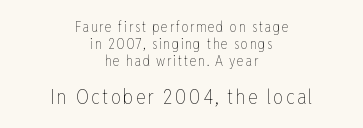
Q: Is the text bold? A: No.
Q: Is the text italic (slanted)? A: No, it is upright.
Q: Is the text underlined? A: No.
Q: How is the paragraph aligned? A: Centered.
Q: Which block of text is set in a larger size, the first (top) or the second (bottom)? A: The second (bottom) one.
